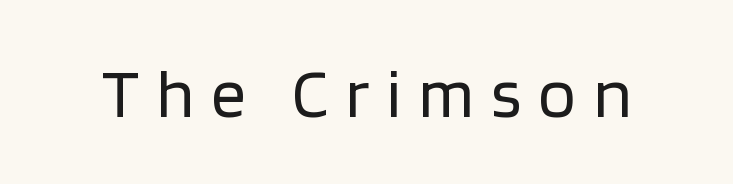
{"serif": "no", "italic": "no", "bold": "no", "weight": "regular", "width": "normal", "stroke_contrast": "low", "x_height": "large", "monospaced": "no", "underline": "no", "letter_spacing": "wide", "letter_spacing_em": 0.25, "glyph_px": 69}
